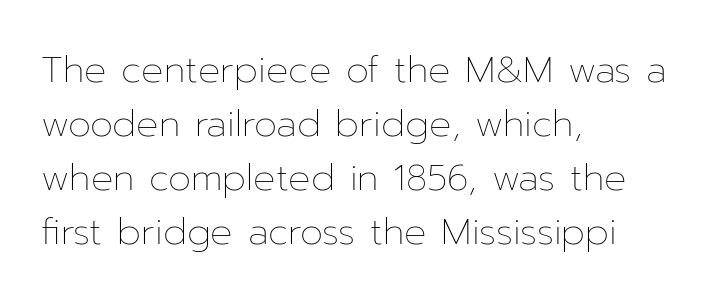
The image shows 37 px thin type, upright; set left-aligned, normal line spacing (1.46x), normal letter spacing, not underlined; low stroke contrast and a medium x-height.
